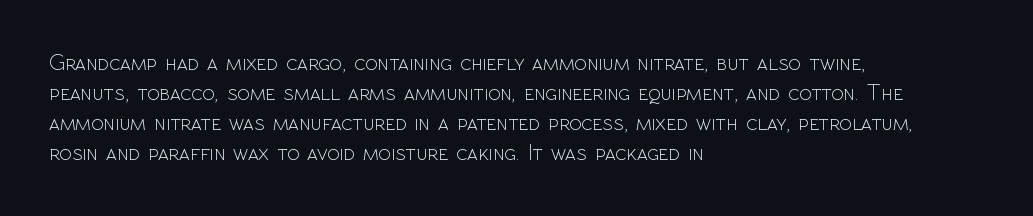
{"italic": "no", "bold": "no", "underline": "no", "align": "left", "line_spacing": "normal", "line_spacing_ratio": 1.31, "letter_spacing": "normal", "letter_spacing_em": 0.0, "glyph_px": 23}
